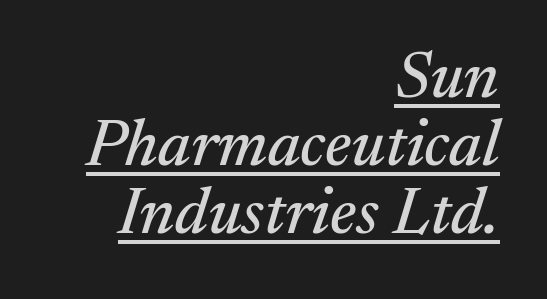
{"serif": "yes", "italic": "yes", "lean": "right", "slant_degrees": 17, "width": "normal", "stroke_contrast": "medium", "x_height": "medium", "monospaced": "no", "underline": "yes", "align": "right", "line_spacing": "tight", "line_spacing_ratio": 1.03, "letter_spacing": "normal", "letter_spacing_em": 0.0, "glyph_px": 66}
